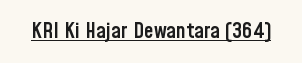
Typesetter's note: demi weight, one step under bold. This sample uses plain, unmodified letter spacing. Honestly, the underline is the first thing you notice here. A typesetter would mark this as roman, not italic.
